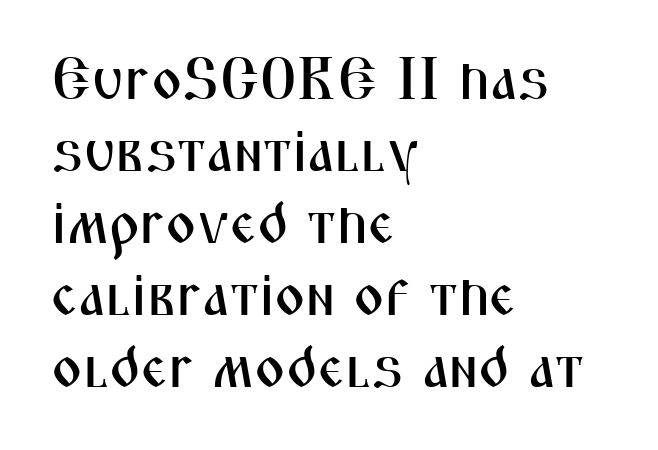
Q: Is the text italic (slanted)? A: No, it is upright.
Q: Is the typeface a serif or a sans-serif typeface? A: Sans-serif.
Q: Is the text underlined? A: No.
Q: How is the paragraph aligned? A: Left-aligned.
Q: Is the spacing between letters normal or unusually wide? A: Normal.
Q: Width (condensed, normal, or wide)? A: Condensed.
Q: Stroke contrast? A: Medium.
Q: x-height? A: Medium.
Q: Monospaced? A: No.
